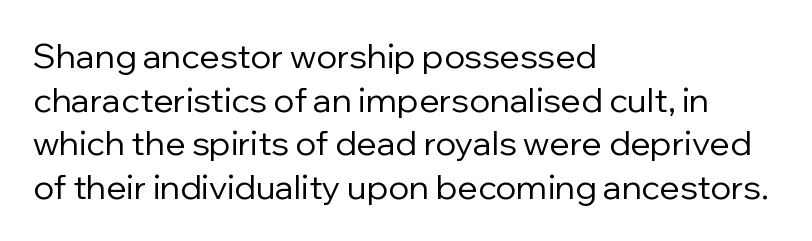
The image shows 34 px regular-weight sans-serif type, upright; set left-aligned, normal line spacing (1.28x), normal letter spacing, not underlined; low stroke contrast and a medium x-height.
